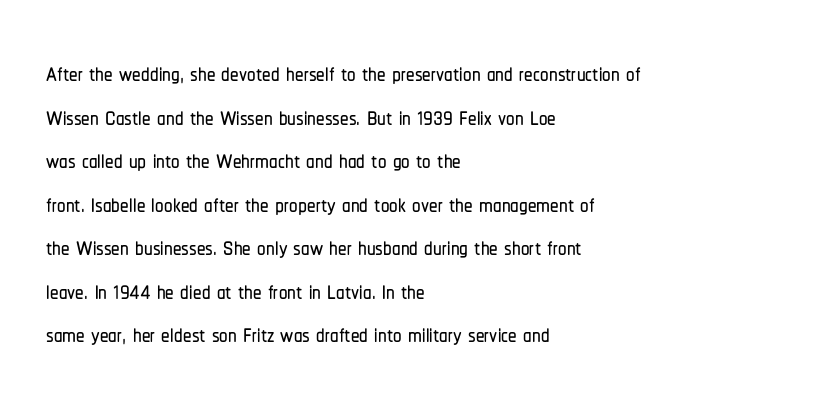
{"serif": "no", "italic": "no", "width": "condensed", "stroke_contrast": "low", "x_height": "medium", "monospaced": "no", "underline": "no", "align": "left", "line_spacing": "normal", "line_spacing_ratio": 1.28, "letter_spacing": "normal", "letter_spacing_em": 0.0, "glyph_px": 34}
